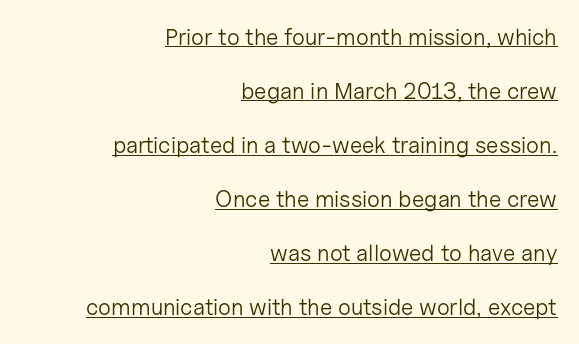
Q: Is the text bold? A: No.
Q: Is the text italic (slanted)? A: No, it is upright.
Q: Is the text underlined? A: Yes.
Q: How is the paragraph aligned? A: Right-aligned.
Q: Is the spacing between letters normal or unusually wide? A: Normal.
Q: Is the spacing between lines tight, normal or loose? A: Loose.
